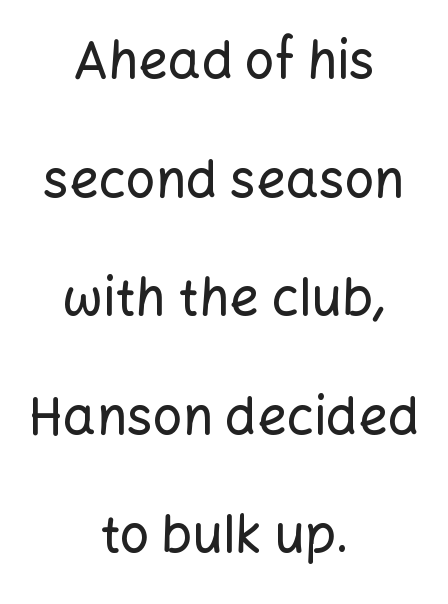
Q: Is the text italic (slanted)? A: No, it is upright.
Q: Is the typeface a serif or a sans-serif typeface? A: Sans-serif.
Q: Is the text underlined? A: No.
Q: How is the paragraph aligned? A: Centered.
Q: Is the spacing between letters normal or unusually wide? A: Normal.
Q: Is the spacing between lines tight, normal or loose? A: Loose.
Q: Width (condensed, normal, or wide)? A: Normal.
Q: Stroke contrast? A: Low.
Q: x-height? A: Medium.
Q: Monospaced? A: No.
